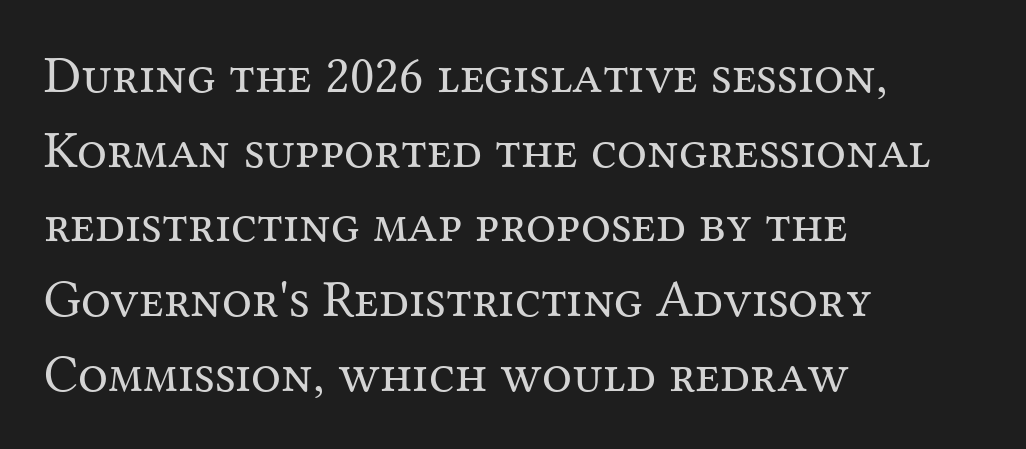
{"serif": "yes", "italic": "no", "bold": "no", "weight": "regular", "width": "normal", "stroke_contrast": "medium", "x_height": "medium", "monospaced": "no", "underline": "no", "align": "left", "line_spacing": "normal", "line_spacing_ratio": 1.41, "letter_spacing": "normal", "letter_spacing_em": 0.0, "glyph_px": 53}
